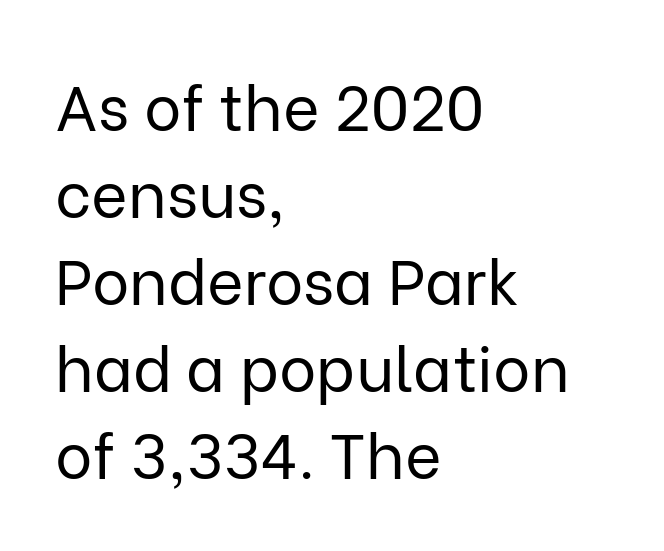
The image shows 63 px regular-weight sans-serif type, upright; set left-aligned, normal line spacing (1.38x), normal letter spacing, not underlined; low stroke contrast and a medium x-height.
